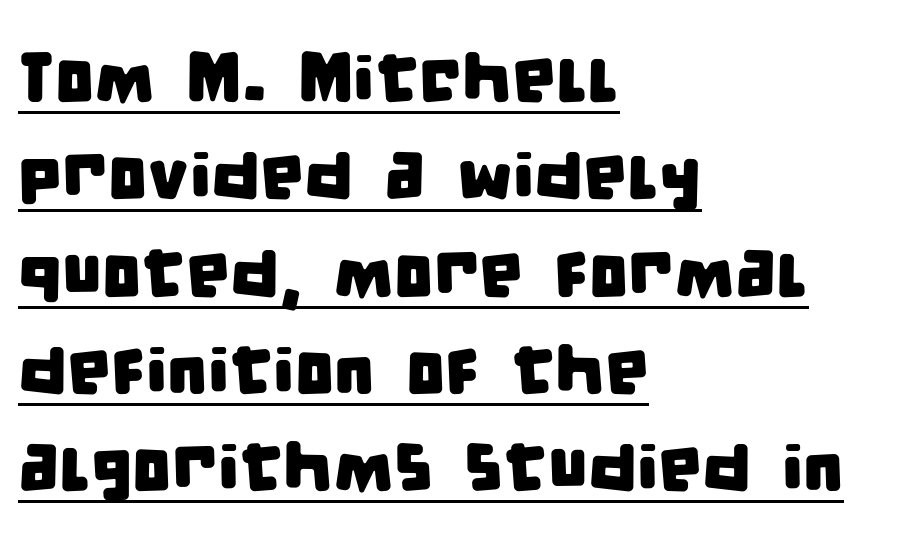
{"serif": "no", "width": "condensed", "stroke_contrast": "low", "x_height": "large", "monospaced": "no", "underline": "yes", "align": "left", "line_spacing": "normal", "line_spacing_ratio": 1.39, "letter_spacing": "normal", "letter_spacing_em": 0.0, "glyph_px": 70}
